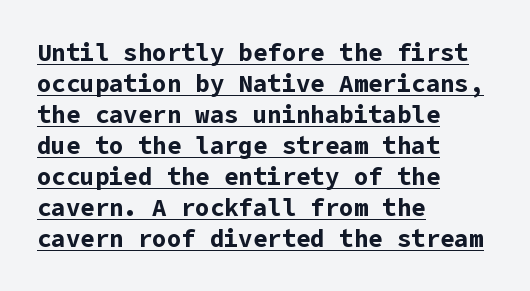
{"italic": "no", "bold": "yes", "underline": "yes", "align": "left", "line_spacing": "normal", "line_spacing_ratio": 1.29, "letter_spacing": "normal", "letter_spacing_em": 0.0, "glyph_px": 24}
